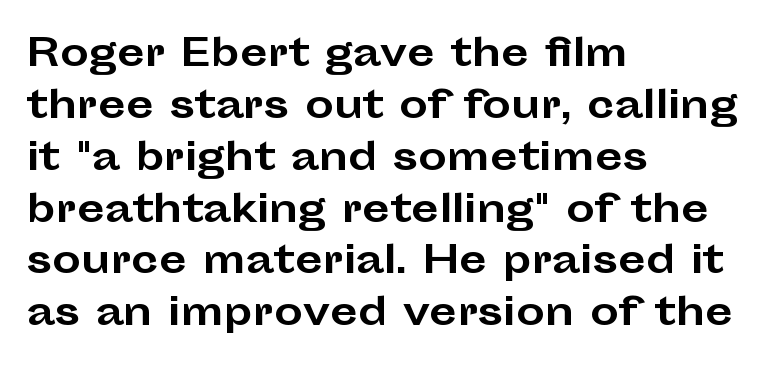
Letter spacing: default. Is there any slant? The stems are plumb. Horizontal alignment here is leftward, the default for most running prose. Think of a printed novel: that variable character pitch is what you see here.
